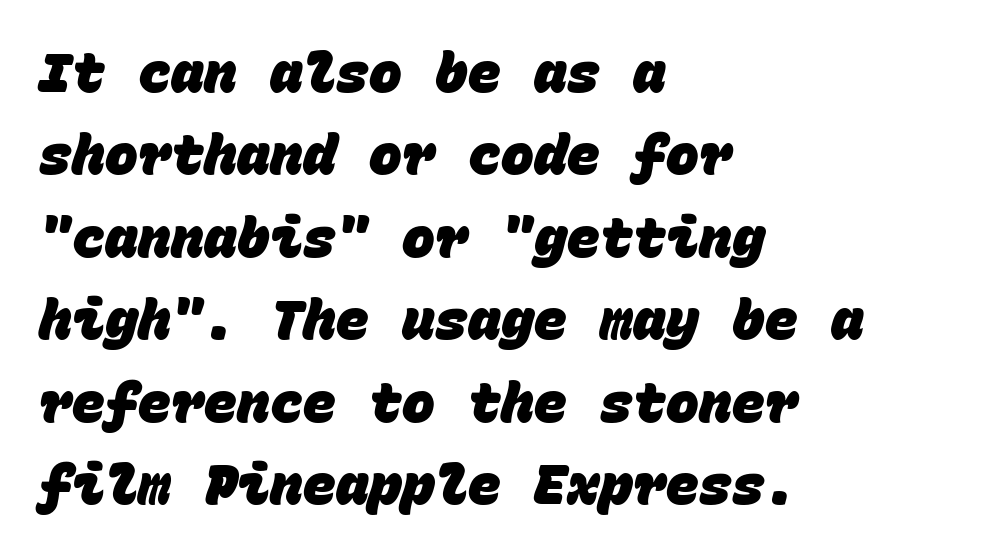
Q: Is the text bold? A: Yes.
Q: Is the typeface a serif or a sans-serif typeface? A: Sans-serif.
Q: Is the text underlined? A: No.
Q: How is the paragraph aligned? A: Left-aligned.
Q: Is the spacing between letters normal or unusually wide? A: Normal.
Q: Is the spacing between lines tight, normal or loose? A: Normal.
Q: Width (condensed, normal, or wide)? A: Normal.
Q: Stroke contrast? A: Low.
Q: x-height? A: Large.
Q: Monospaced? A: Yes.
